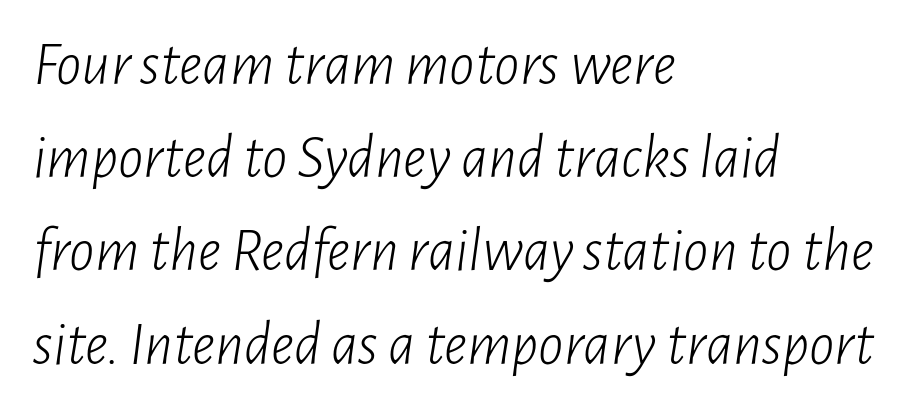
Spacing between characters is what you'd get straight out of the box. Regarding leading, the lines here are spaced in the standard way. The face looks like a standard text weight, possibly lighter. Note the varied advance widths — an 'i' is clearly narrower than an 'm'.
